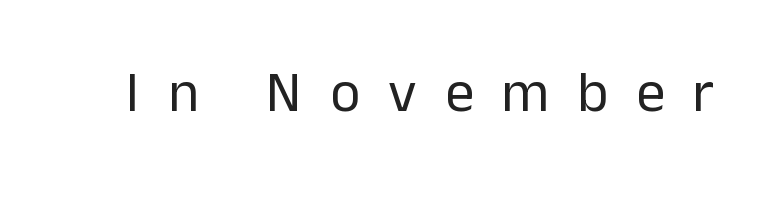
Q: Is the text bold? A: No.
Q: Is the text italic (slanted)? A: No, it is upright.
Q: Is the typeface a serif or a sans-serif typeface? A: Sans-serif.
Q: Is the text underlined? A: No.
Q: Is the spacing between letters normal or unusually wide? A: Unusually wide.
Q: Width (condensed, normal, or wide)? A: Normal.
Q: Stroke contrast? A: Low.
Q: x-height? A: Medium.
Q: Monospaced? A: No.
